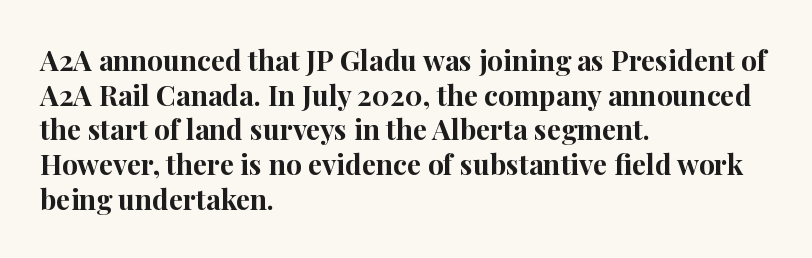
Q: Is the text bold? A: Yes.
Q: Is the text italic (slanted)? A: No, it is upright.
Q: Is the typeface a serif or a sans-serif typeface? A: Serif.
Q: Is the text underlined? A: No.
Q: How is the paragraph aligned? A: Left-aligned.
Q: Is the spacing between letters normal or unusually wide? A: Normal.
Q: Width (condensed, normal, or wide)? A: Normal.
Q: Stroke contrast? A: High.
Q: x-height? A: Medium.
Q: Monospaced? A: No.
